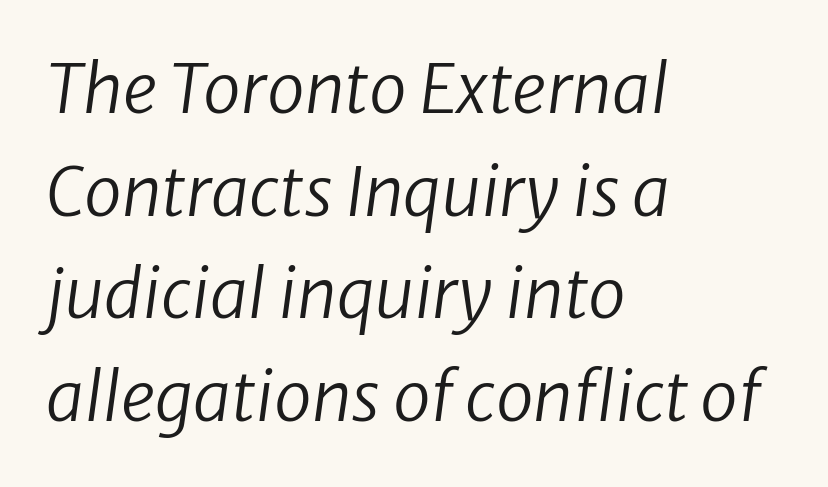
The image shows 68 px regular-weight type, italic (leaning right); set left-aligned, normal line spacing (1.51x), normal letter spacing, not underlined; low stroke contrast and a medium x-height.
